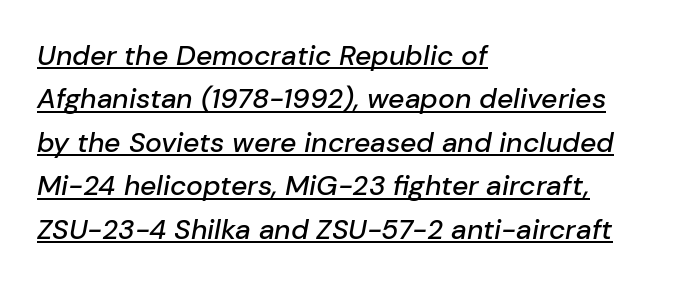
A classic flush-left, rag-right setting is used for this passage. The face used here is proportionally spaced, like ordinary book or web type. A normal amount of white space separates one row of letters from the next. This sample uses plain, unmodified letter spacing. The letters are slanted; this is an italic face. Underlined type.
